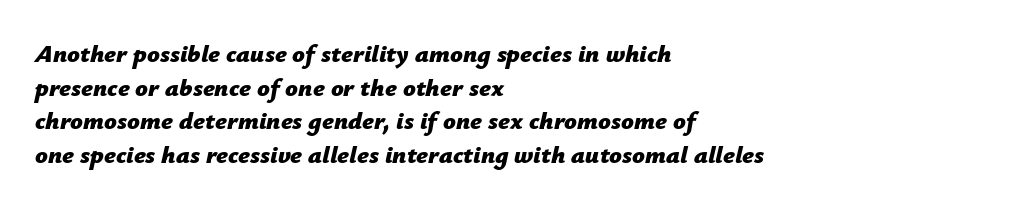
Q: Is the text bold? A: Yes.
Q: Is the text italic (slanted)? A: Yes, it leans right by about 12 degrees.
Q: Is the text underlined? A: No.
Q: How is the paragraph aligned? A: Left-aligned.
Q: Is the spacing between letters normal or unusually wide? A: Normal.
Q: Is the spacing between lines tight, normal or loose? A: Normal.
